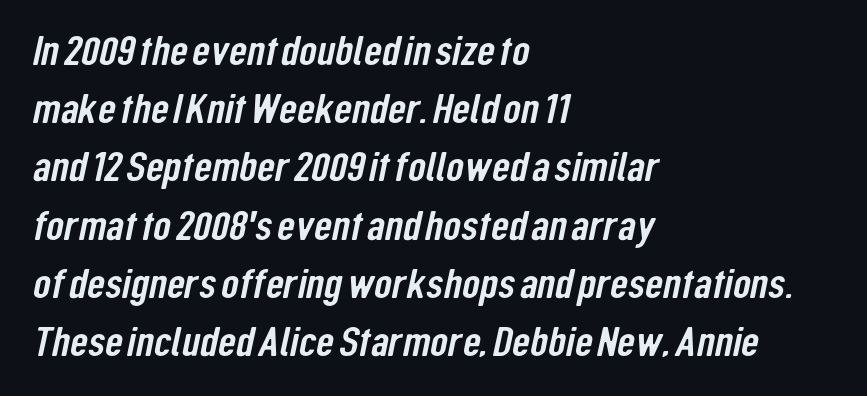
{"serif": "no", "width": "condensed", "stroke_contrast": "low", "x_height": "medium", "monospaced": "no", "underline": "no", "align": "left", "line_spacing": "normal", "line_spacing_ratio": 1.42, "letter_spacing": "normal", "letter_spacing_em": 0.0, "glyph_px": 41}
